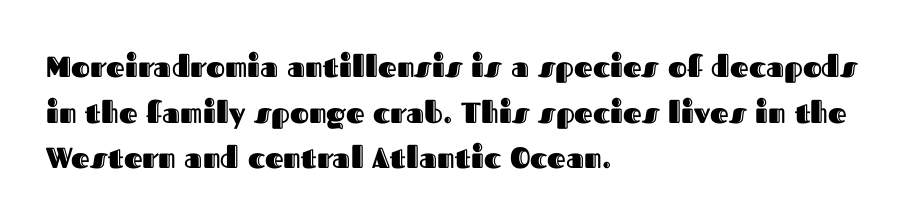
Q: Is the text italic (slanted)? A: No, it is upright.
Q: Is the text underlined? A: No.
Q: How is the paragraph aligned? A: Left-aligned.
Q: Is the spacing between letters normal or unusually wide? A: Normal.
Q: Is the spacing between lines tight, normal or loose? A: Normal.
Q: Width (condensed, normal, or wide)? A: Normal.
Q: x-height? A: Medium.
Q: Monospaced? A: No.
